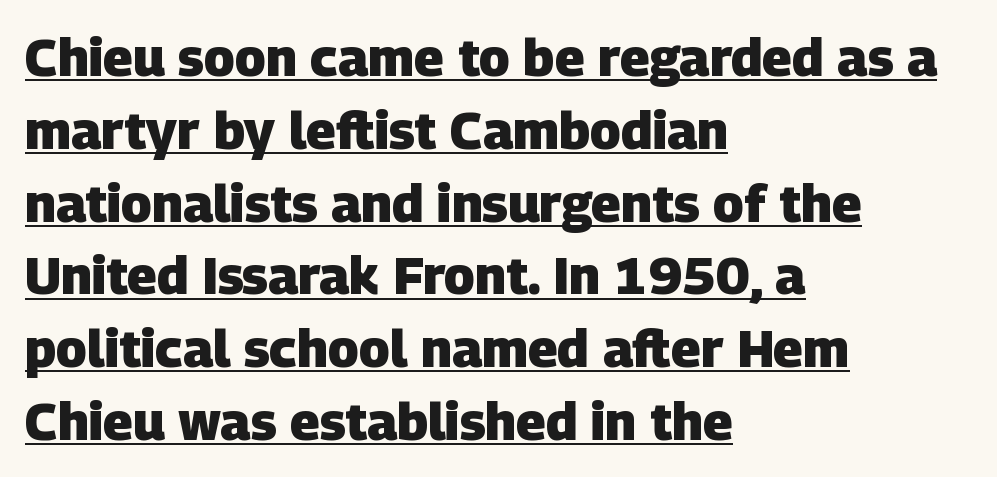
Q: Is the text bold? A: Yes.
Q: Is the typeface a serif or a sans-serif typeface? A: Sans-serif.
Q: Is the text underlined? A: Yes.
Q: How is the paragraph aligned? A: Left-aligned.
Q: Is the spacing between letters normal or unusually wide? A: Normal.
Q: Is the spacing between lines tight, normal or loose? A: Normal.
Q: Width (condensed, normal, or wide)? A: Normal.
Q: Stroke contrast? A: Low.
Q: x-height? A: Large.
Q: Monospaced? A: No.
